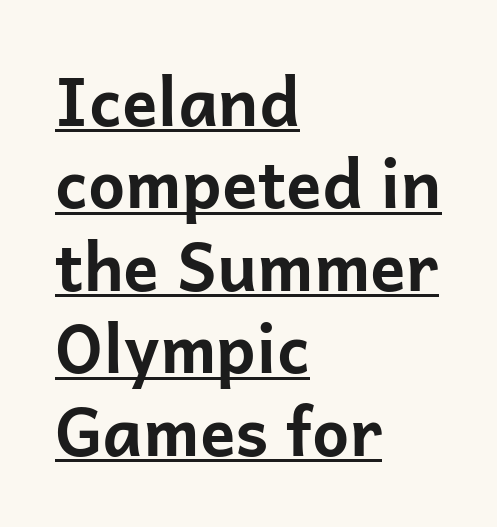
Each new line begins a customary step beneath the previous one. This is the regular roman posture of the typeface. Underlining? Definitely there. The font is running at its bold setting. The tracking reads as untouched default to a designer's eye.
